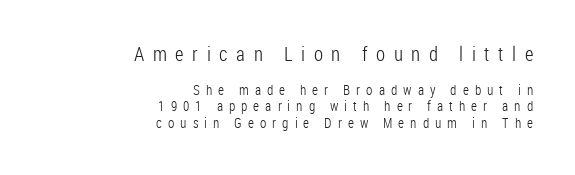
{"italic": "no", "bold": "no", "underline": "no", "align": "right", "line_spacing_ratio": 1.19, "letter_spacing": "wide", "letter_spacing_em": 0.43, "larger_block": "first", "size_ratio": 1.43, "glyph_px": 20}
